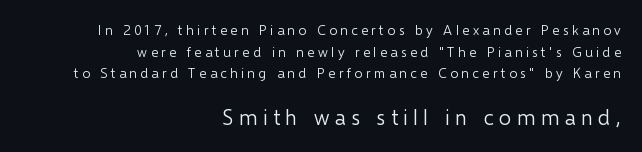
Italic? Not at all — the glyphs are vertical. The tracking reads as deliberately expanded to a designer's eye. The passage shown is not bold in any degree. The passage shown begins with its smaller block and ends with its larger one. Leading: standard. Has an underline been added? It has not.
